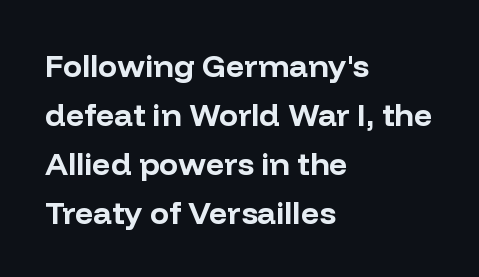
Q: Is the text bold? A: Yes.
Q: Is the text italic (slanted)? A: No, it is upright.
Q: Is the typeface a serif or a sans-serif typeface? A: Sans-serif.
Q: Is the text underlined? A: No.
Q: How is the paragraph aligned? A: Left-aligned.
Q: Is the spacing between letters normal or unusually wide? A: Normal.
Q: Is the spacing between lines tight, normal or loose? A: Normal.
Q: Width (condensed, normal, or wide)? A: Normal.
Q: Stroke contrast? A: Low.
Q: x-height? A: Medium.
Q: Monospaced? A: No.
